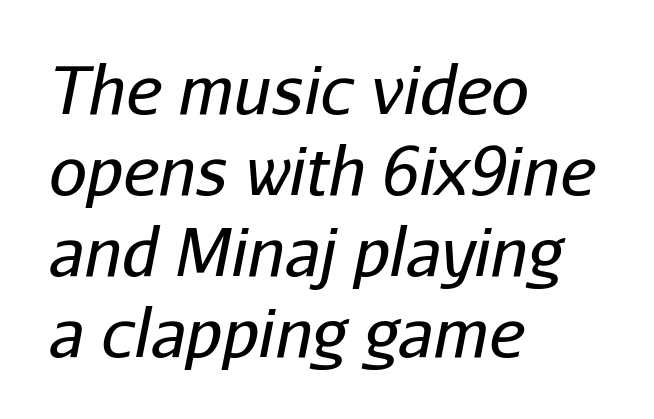
Q: Is the text bold? A: No.
Q: Is the text italic (slanted)? A: Yes, it leans right by about 11 degrees.
Q: Is the text underlined? A: No.
Q: How is the paragraph aligned? A: Left-aligned.
Q: Is the spacing between letters normal or unusually wide? A: Normal.
Q: Width (condensed, normal, or wide)? A: Normal.
Q: Stroke contrast? A: Low.
Q: x-height? A: Medium.
Q: Monospaced? A: No.
